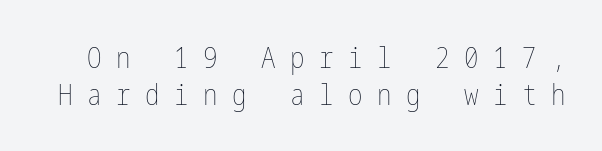
The image shows 29 px thin, condensed type, upright; set normal line spacing (1.26x), unusually wide letter spacing (+0.5 em), not underlined; low stroke contrast and a medium x-height.
